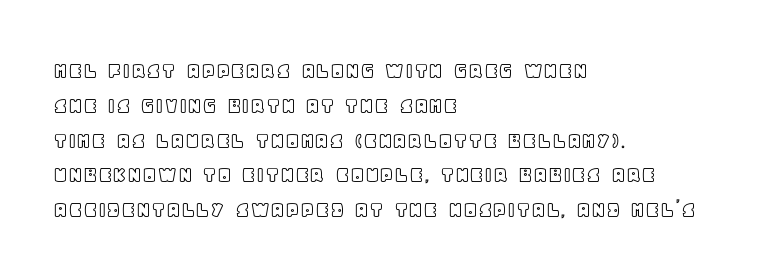
This sample keeps an unexceptional amount of space between lines. These lines keep a tight, regular rhythm from letter to letter. Every stem runs plumb, perpendicular to the baseline. Reading down the block, your eye returns to a fixed left position each line. The string is rendered with underlining switched off.
